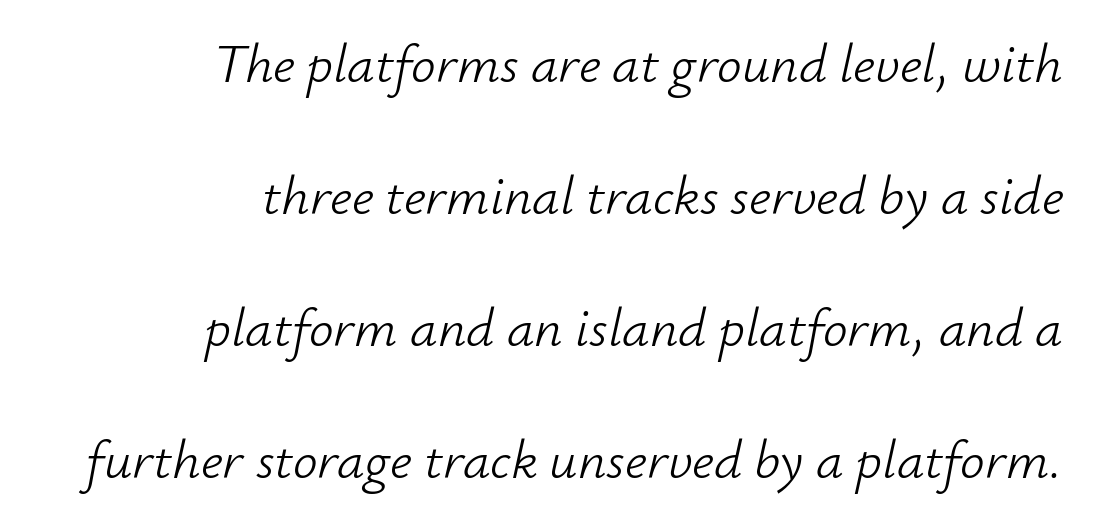
Q: Is the text bold? A: No.
Q: Is the text italic (slanted)? A: Yes, it leans right by about 12 degrees.
Q: Is the text underlined? A: No.
Q: How is the paragraph aligned? A: Right-aligned.
Q: Is the spacing between letters normal or unusually wide? A: Normal.
Q: Is the spacing between lines tight, normal or loose? A: Loose.
Q: Width (condensed, normal, or wide)? A: Normal.
Q: Stroke contrast? A: Low.
Q: x-height? A: Small.
Q: Monospaced? A: No.
